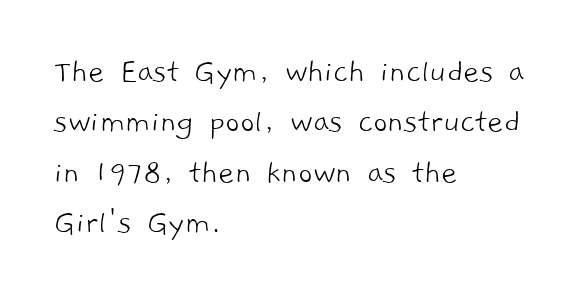
Q: Is the text bold? A: No.
Q: Is the typeface a serif or a sans-serif typeface? A: Sans-serif.
Q: Is the text underlined? A: No.
Q: How is the paragraph aligned? A: Left-aligned.
Q: Is the spacing between letters normal or unusually wide? A: Normal.
Q: Is the spacing between lines tight, normal or loose? A: Normal.
Q: Width (condensed, normal, or wide)? A: Normal.
Q: Stroke contrast? A: Low.
Q: x-height? A: Medium.
Q: Monospaced? A: No.
